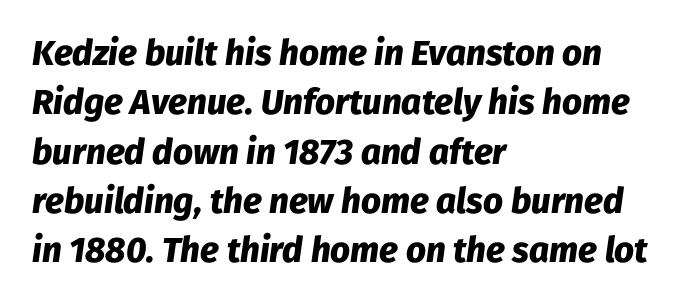
Italic: yes, the glyphs are oblique. A typesetter would call this leading conventional body-copy spacing. Note the varied advance widths — an 'i' is clearly narrower than an 'm'. The passage shown has conventional tracking throughout.
